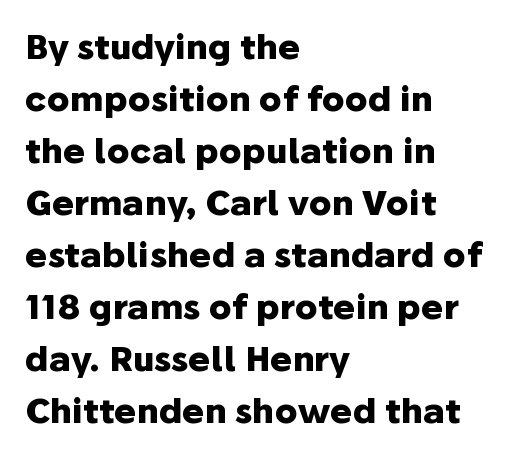
Stroke thickness is high; the sample reads as a true bold. Spacing verdict: proportional, widths tailored to each character. The strip under each line holds only bare page. The type is set solid horizontally, with unmodified tracking.
